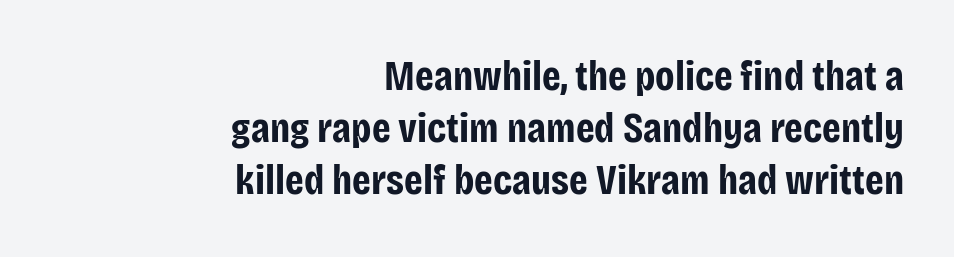
Q: Is the text bold? A: Yes.
Q: Is the text italic (slanted)? A: No, it is upright.
Q: Is the typeface a serif or a sans-serif typeface? A: Sans-serif.
Q: Is the text underlined? A: No.
Q: How is the paragraph aligned? A: Right-aligned.
Q: Is the spacing between letters normal or unusually wide? A: Normal.
Q: Width (condensed, normal, or wide)? A: Condensed.
Q: Stroke contrast? A: Low.
Q: x-height? A: Large.
Q: Monospaced? A: No.
